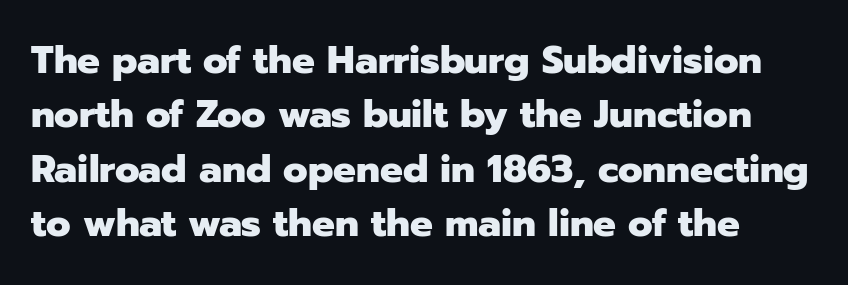
Q: Is the text bold? A: Yes.
Q: Is the text italic (slanted)? A: No, it is upright.
Q: Is the typeface a serif or a sans-serif typeface? A: Sans-serif.
Q: Is the text underlined? A: No.
Q: Is the spacing between letters normal or unusually wide? A: Normal.
Q: Is the spacing between lines tight, normal or loose? A: Normal.
Q: Width (condensed, normal, or wide)? A: Normal.
Q: Stroke contrast? A: Low.
Q: x-height? A: Medium.
Q: Monospaced? A: No.
